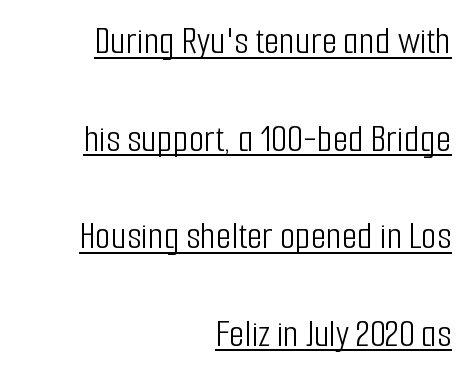
These characters rest on top of a visible drawn line. Each stroke keeps to a modest, everyday thickness or less. Spacing verdict: proportional, widths tailored to each character. The vertical gap from one line to the next is large. The passage shown has conventional tracking throughout.
